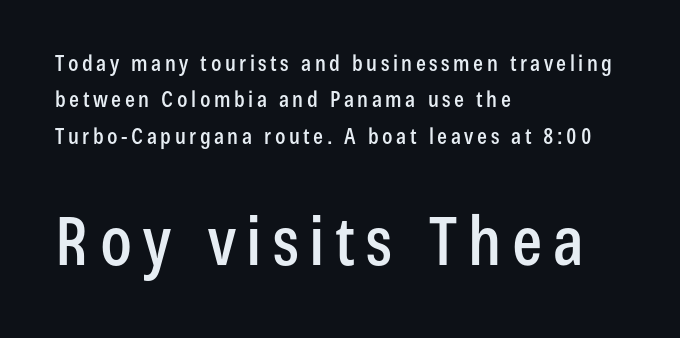
{"serif": "no", "italic": "no", "width": "condensed", "stroke_contrast": "low", "x_height": "medium", "monospaced": "no", "underline": "no", "align": "left", "line_spacing": "normal", "line_spacing_ratio": 1.65, "larger_block": "second", "size_ratio": 3.05, "glyph_px": 67}
